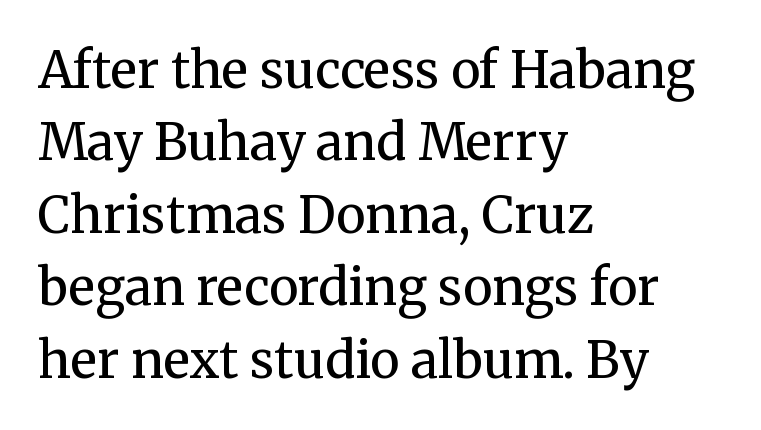
Whoever set this chose a conventional vertical rhythm. Only glyphs here, with clear space below each row. Spacing verdict: proportional, widths tailored to each character. Is the block centered? No — it sits flush against the left margin. You can tell from the footed stems that serif type was used. Think standard paragraph weight, or any step lighter than that.
